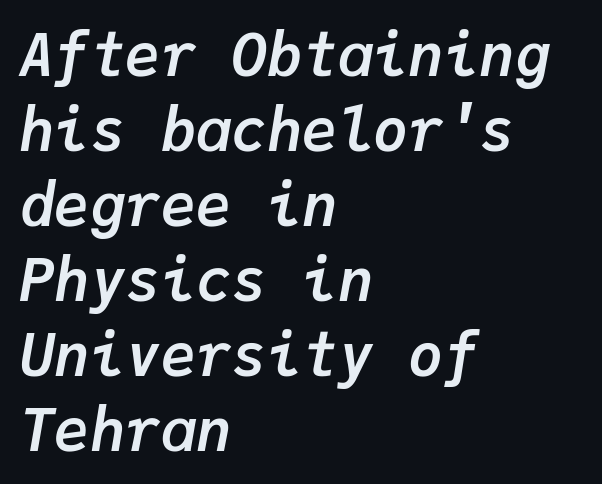
The image shows 59 px semibold type, italic (leaning right), monospaced; set left-aligned, normal line spacing (1.27x), normal letter spacing, not underlined; low stroke contrast and a medium x-height.
